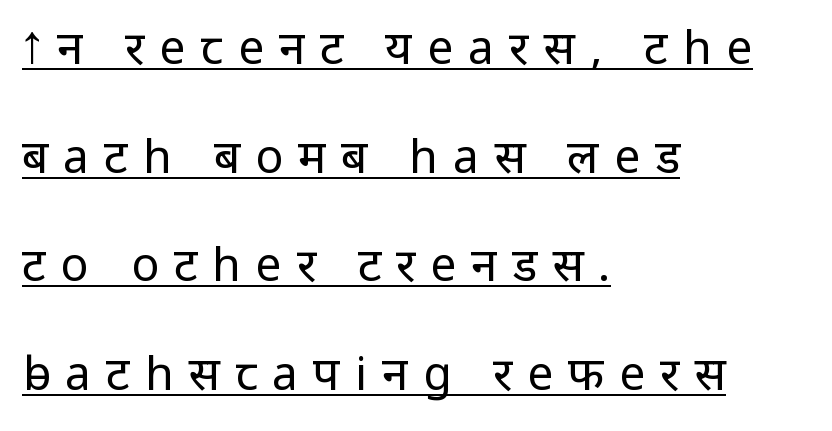
Q: Is the text bold? A: No.
Q: Is the text italic (slanted)? A: No, it is upright.
Q: Is the typeface a serif or a sans-serif typeface? A: Sans-serif.
Q: Is the text underlined? A: Yes.
Q: How is the paragraph aligned? A: Left-aligned.
Q: Is the spacing between letters normal or unusually wide? A: Unusually wide.
Q: Is the spacing between lines tight, normal or loose? A: Loose.
Q: Width (condensed, normal, or wide)? A: Normal.
Q: Stroke contrast? A: Low.
Q: x-height? A: Medium.
Q: Monospaced? A: No.
